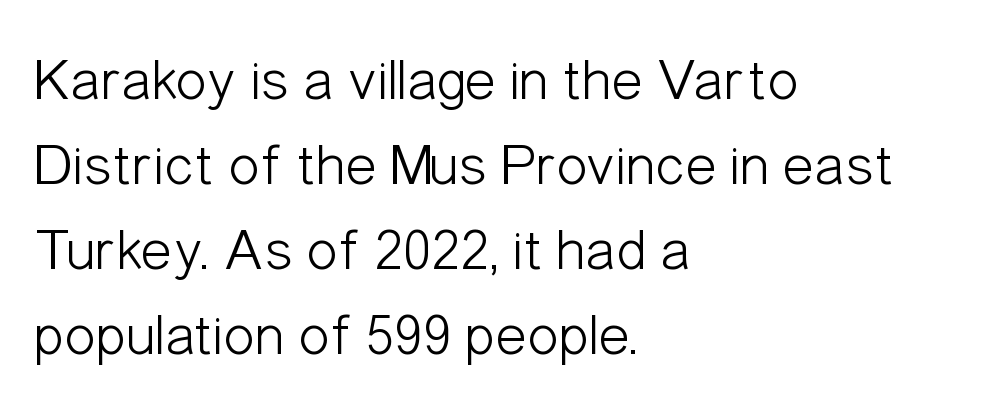
Q: Is the text bold? A: No.
Q: Is the text italic (slanted)? A: No, it is upright.
Q: Is the typeface a serif or a sans-serif typeface? A: Sans-serif.
Q: Is the text underlined? A: No.
Q: How is the paragraph aligned? A: Left-aligned.
Q: Is the spacing between letters normal or unusually wide? A: Normal.
Q: Is the spacing between lines tight, normal or loose? A: Normal.
Q: Width (condensed, normal, or wide)? A: Condensed.
Q: Stroke contrast? A: Low.
Q: x-height? A: Medium.
Q: Monospaced? A: No.
